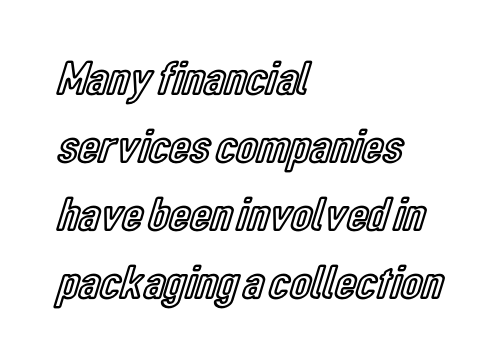
The image shows 48 px condensed type; set left-aligned, normal line spacing (1.42x), normal letter spacing, not underlined; a medium x-height.
